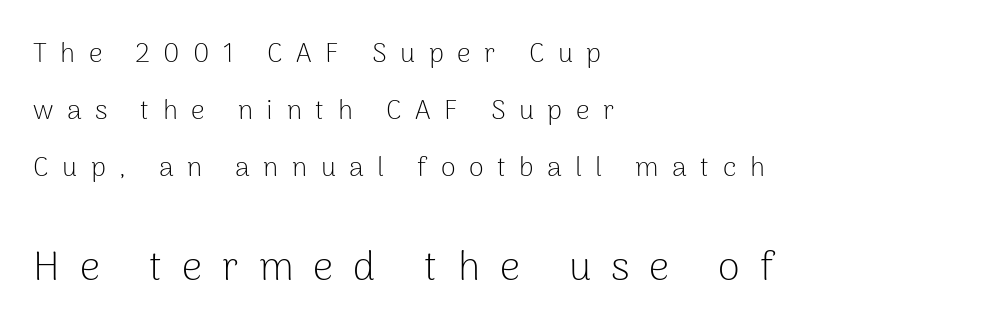
Q: Is the text bold? A: No.
Q: Is the text italic (slanted)? A: No, it is upright.
Q: Is the typeface a serif or a sans-serif typeface? A: Sans-serif.
Q: Is the text underlined? A: No.
Q: How is the paragraph aligned? A: Left-aligned.
Q: Is the spacing between letters normal or unusually wide? A: Unusually wide.
Q: Is the spacing between lines tight, normal or loose? A: Loose.
Q: Which block of text is set in a larger size, the first (top) or the second (bottom)? A: The second (bottom) one.
Q: Width (condensed, normal, or wide)? A: Normal.
Q: Stroke contrast? A: Low.
Q: x-height? A: Medium.
Q: Monospaced? A: No.
